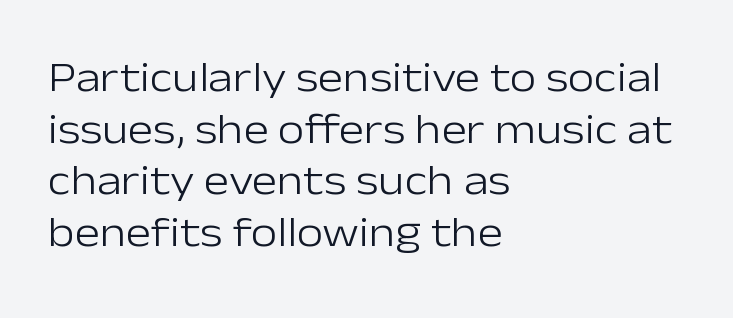
Q: Is the text bold? A: No.
Q: Is the text italic (slanted)? A: No, it is upright.
Q: Is the typeface a serif or a sans-serif typeface? A: Sans-serif.
Q: Is the text underlined? A: No.
Q: How is the paragraph aligned? A: Left-aligned.
Q: Is the spacing between letters normal or unusually wide? A: Normal.
Q: Width (condensed, normal, or wide)? A: Normal.
Q: Stroke contrast? A: Low.
Q: x-height? A: Medium.
Q: Monospaced? A: No.
